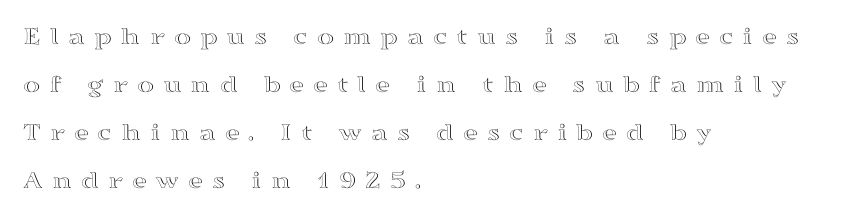
Tall strokes in this sample are plumb rather than angled. In terms of letterspacing, this is a distinctly airy, spread setting. Beneath every word, the page is bare. Horizontal alignment here is leftward, the default for most running prose.
